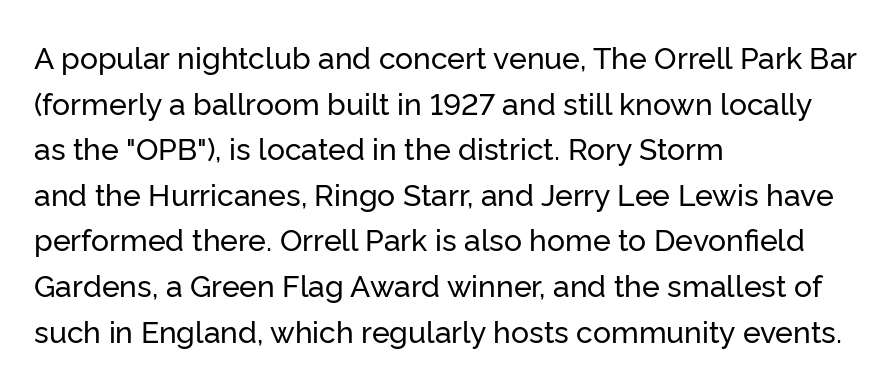
{"serif": "no", "italic": "no", "width": "normal", "stroke_contrast": "low", "x_height": "medium", "monospaced": "no", "underline": "no", "align": "left", "line_spacing": "normal", "line_spacing_ratio": 1.52, "letter_spacing": "normal", "letter_spacing_em": 0.0, "glyph_px": 30}
